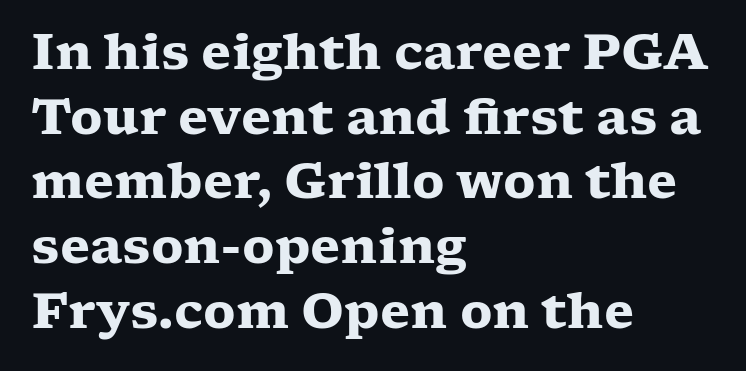
Q: Is the text bold? A: Yes.
Q: Is the text italic (slanted)? A: No, it is upright.
Q: Is the typeface a serif or a sans-serif typeface? A: Serif.
Q: Is the text underlined? A: No.
Q: How is the paragraph aligned? A: Left-aligned.
Q: Is the spacing between letters normal or unusually wide? A: Normal.
Q: Is the spacing between lines tight, normal or loose? A: Normal.
Q: Width (condensed, normal, or wide)? A: Wide.
Q: Stroke contrast? A: Low.
Q: x-height? A: Medium.
Q: Monospaced? A: No.
